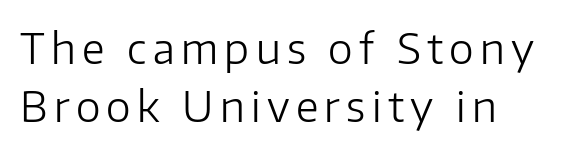
The image shows 42 px light sans-serif type, upright; set normal line spacing (1.37x), not underlined; low stroke contrast and a medium x-height.
